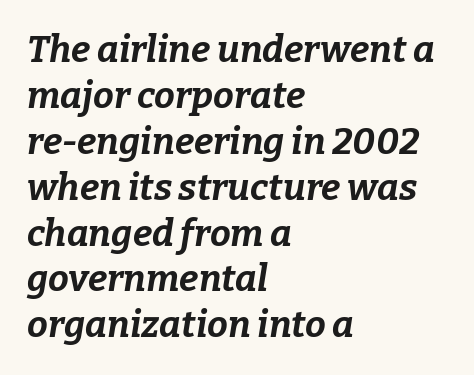
Here the glyphs are tracked normally, forming tight word shapes. The passage shown is typed in a proportional face where columns would drift. Left-aligned paragraph, ragged on the right. Letters rest on an invisible, unmarked baseline. These lines were composed using italics.
